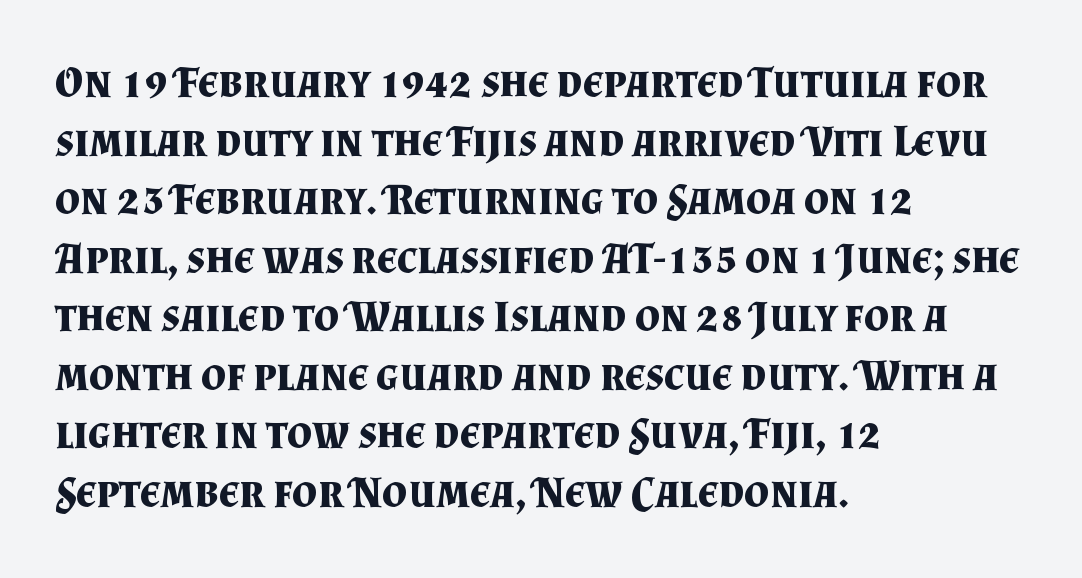
Q: Is the text bold? A: Yes.
Q: Is the text italic (slanted)? A: No, it is upright.
Q: Is the typeface a serif or a sans-serif typeface? A: Serif.
Q: Is the text underlined? A: No.
Q: How is the paragraph aligned? A: Left-aligned.
Q: Is the spacing between letters normal or unusually wide? A: Normal.
Q: Is the spacing between lines tight, normal or loose? A: Normal.
Q: Width (condensed, normal, or wide)? A: Normal.
Q: Stroke contrast? A: Medium.
Q: x-height? A: Small.
Q: Monospaced? A: No.
